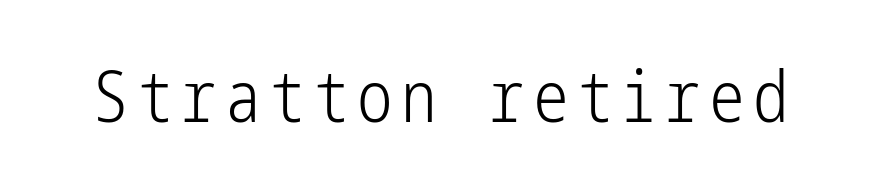
Nope, no serifs anywhere on these letters. Style check: upright. Words float on clear page, feet unadorned. Counters stay open thanks to moderate or lighter strokes.
